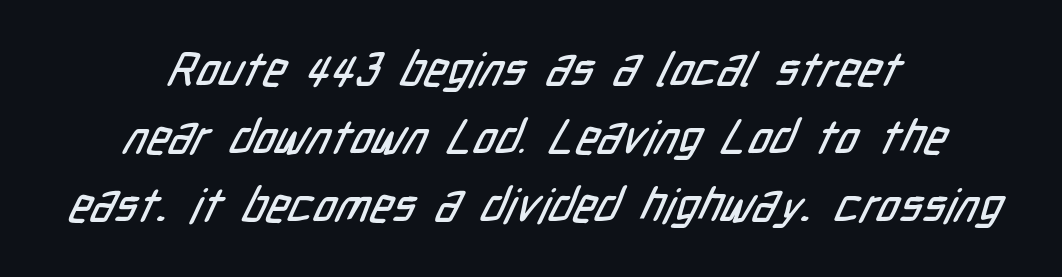
The image shows 47 px condensed sans-serif type; set centered, normal line spacing (1.45x), normal letter spacing, not underlined; low stroke contrast and a medium x-height.
